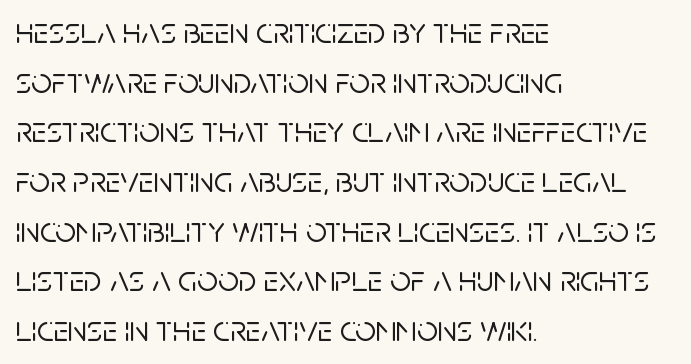
Q: Is the text italic (slanted)? A: No, it is upright.
Q: Is the typeface a serif or a sans-serif typeface? A: Sans-serif.
Q: Is the text underlined? A: No.
Q: How is the paragraph aligned? A: Left-aligned.
Q: Is the spacing between letters normal or unusually wide? A: Normal.
Q: Is the spacing between lines tight, normal or loose? A: Normal.
Q: Width (condensed, normal, or wide)? A: Normal.
Q: Stroke contrast? A: Low.
Q: x-height? A: Large.
Q: Monospaced? A: No.
